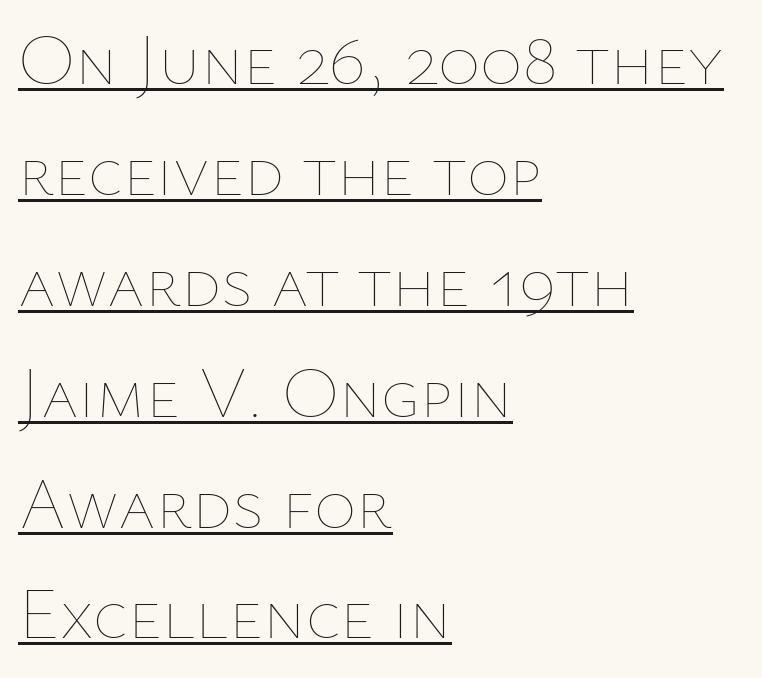
{"italic": "no", "bold": "no", "weight": "thin", "width": "normal", "stroke_contrast": "low", "x_height": "medium", "monospaced": "no", "underline": "yes", "align": "left", "line_spacing": "normal", "line_spacing_ratio": 1.54, "letter_spacing": "normal", "letter_spacing_em": 0.0, "glyph_px": 72}
